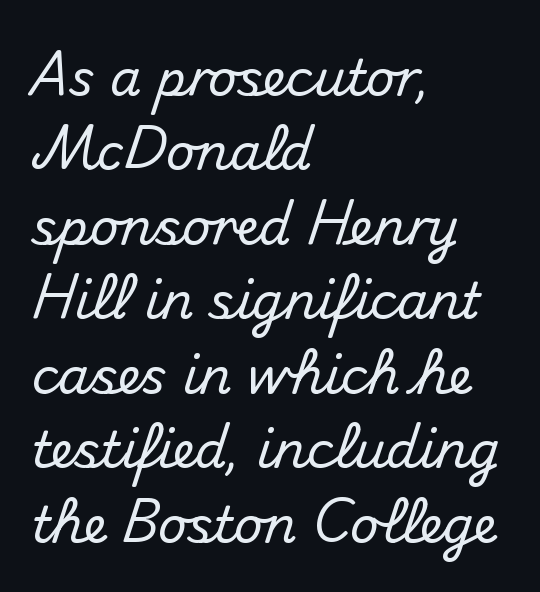
In terms of leading, this rendering sits right in the middle. The typeface chosen for these lines omits serifs. These lines are rendered in a variable-pitch font. Letters rest on an invisible, unmarked baseline. These lines keep a tight, regular rhythm from letter to letter.
